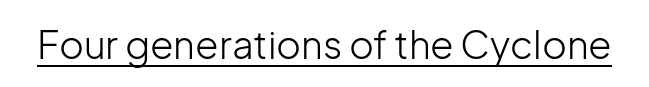
Q: Is the text bold? A: No.
Q: Is the text italic (slanted)? A: No, it is upright.
Q: Is the typeface a serif or a sans-serif typeface? A: Sans-serif.
Q: Is the text underlined? A: Yes.
Q: Is the spacing between letters normal or unusually wide? A: Normal.
Q: Width (condensed, normal, or wide)? A: Normal.
Q: Stroke contrast? A: Low.
Q: x-height? A: Medium.
Q: Monospaced? A: No.
